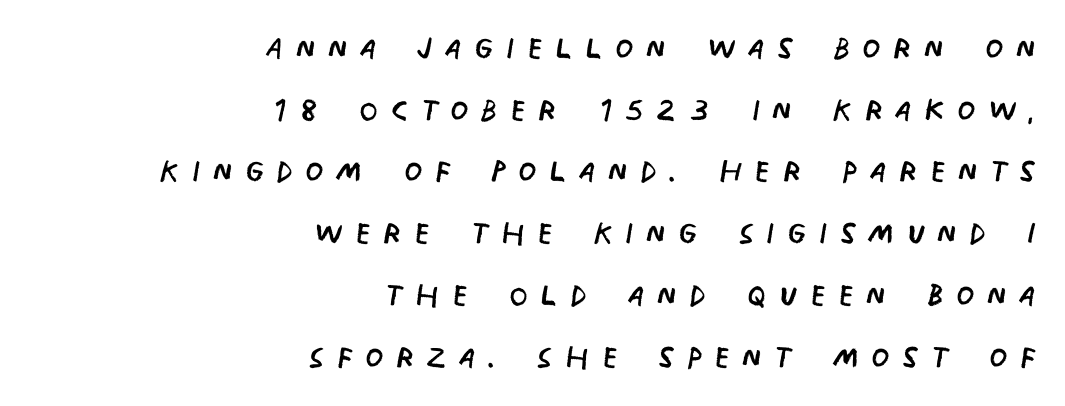
The image shows 42 px regular-weight, condensed sans-serif type; set right-aligned, normal line spacing (1.47x), unusually wide letter spacing (+0.28 em), not underlined; low stroke contrast and a large x-height.
